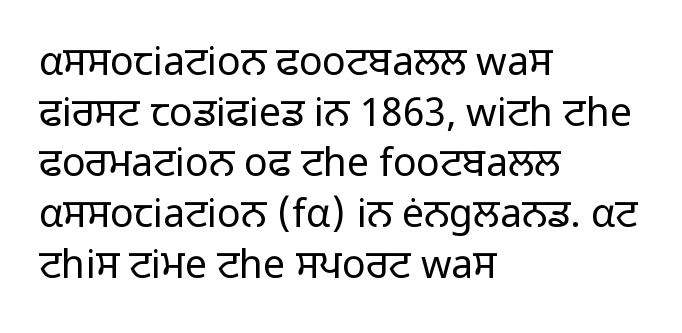
Q: Is the text bold? A: No.
Q: Is the text italic (slanted)? A: No, it is upright.
Q: Is the typeface a serif or a sans-serif typeface? A: Sans-serif.
Q: Is the text underlined? A: No.
Q: How is the paragraph aligned? A: Left-aligned.
Q: Is the spacing between letters normal or unusually wide? A: Normal.
Q: Is the spacing between lines tight, normal or loose? A: Normal.
Q: Width (condensed, normal, or wide)? A: Normal.
Q: Stroke contrast? A: Low.
Q: x-height? A: Medium.
Q: Monospaced? A: No.
